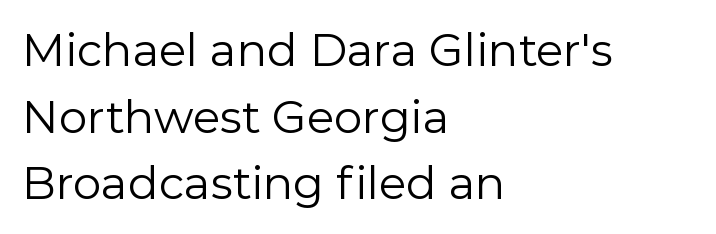
{"serif": "no", "italic": "no", "bold": "no", "weight": "regular", "width": "normal", "x_height": "medium", "monospaced": "no", "underline": "no", "align": "left", "line_spacing": "normal", "line_spacing_ratio": 1.48, "letter_spacing": "normal", "letter_spacing_em": 0.0, "glyph_px": 45}
